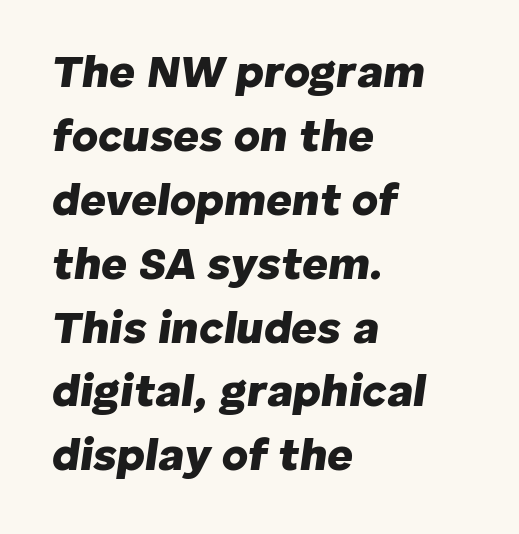
Q: Is the text bold? A: Yes.
Q: Is the text italic (slanted)? A: Yes, it leans right by about 8 degrees.
Q: Is the text underlined? A: No.
Q: How is the paragraph aligned? A: Left-aligned.
Q: Is the spacing between letters normal or unusually wide? A: Normal.
Q: Is the spacing between lines tight, normal or loose? A: Normal.
Q: Width (condensed, normal, or wide)? A: Normal.
Q: Stroke contrast? A: Low.
Q: x-height? A: Medium.
Q: Monospaced? A: No.
